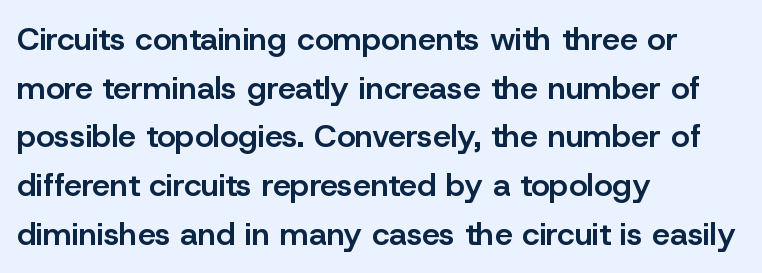
{"serif": "no", "italic": "no", "bold": "semi", "weight": "semibold", "width": "normal", "stroke_contrast": "low", "x_height": "medium", "monospaced": "no", "underline": "no", "align": "left", "line_spacing": "normal", "line_spacing_ratio": 1.52, "letter_spacing": "normal", "letter_spacing_em": 0.0, "glyph_px": 32}
